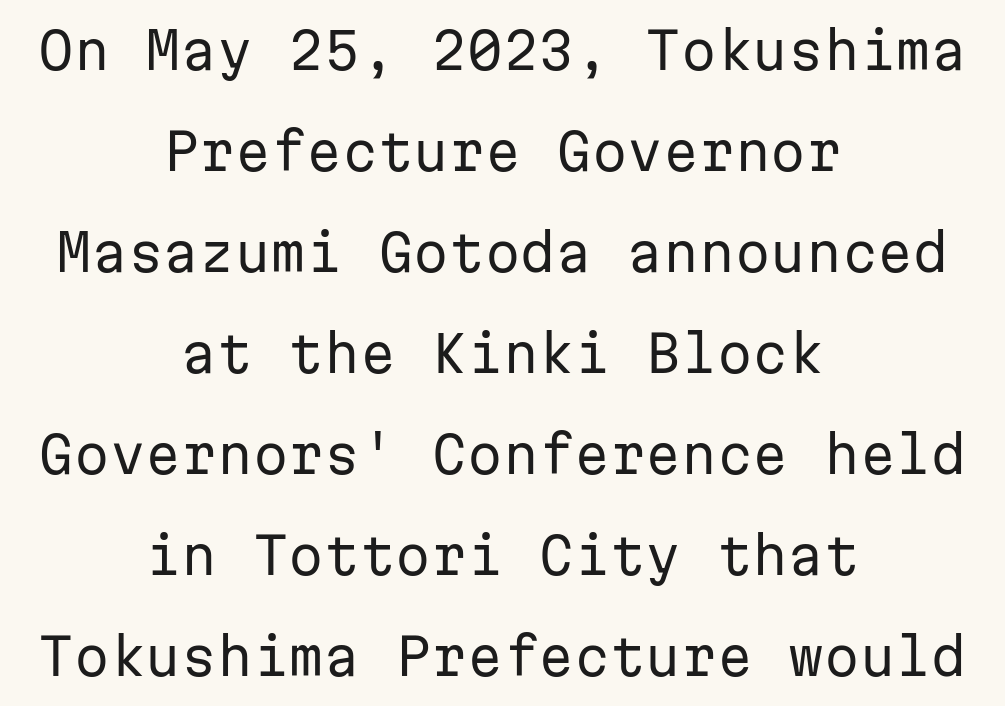
The compositor balanced each line on the midline. Each letter, wide or thin by design, is forced into the same width here. The passage shown stacks its lines with a broad gap. The font's upright variant was chosen for this text. Stroke terminals: plain, sans-serif.
